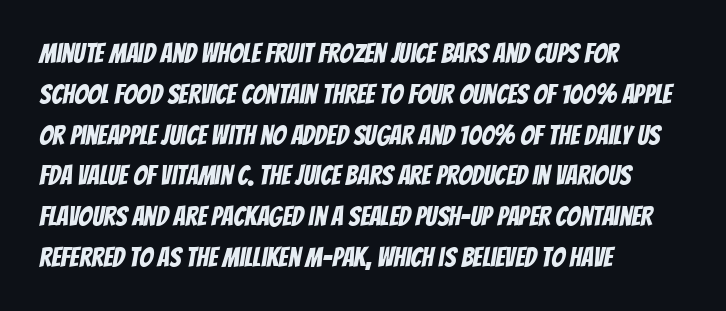
Q: Is the text underlined? A: No.
Q: How is the paragraph aligned? A: Left-aligned.
Q: Is the spacing between letters normal or unusually wide? A: Normal.
Q: Is the spacing between lines tight, normal or loose? A: Normal.
